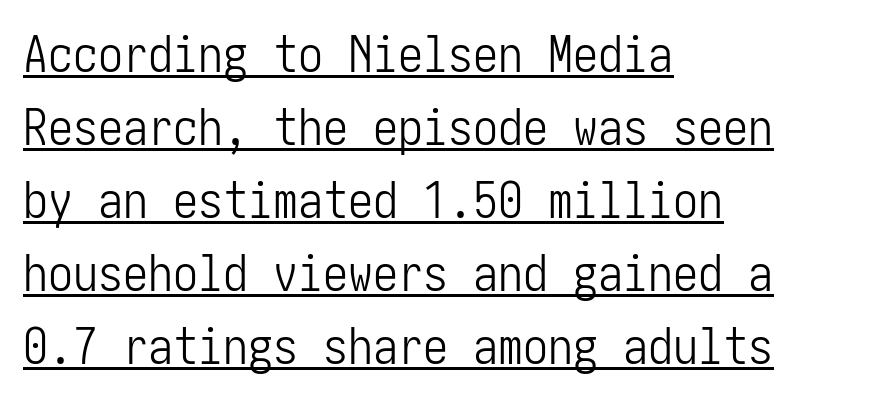
Weight: in the light-to-regular range. Does the type have serifs? No, each stem ends abruptly. In terms of letterspacing, this is plain default setting. Has an underline been added? It has. Vertically, the passage feels balanced, rows spaced as you'd expect. Every character sits straight up, as roman type does.
